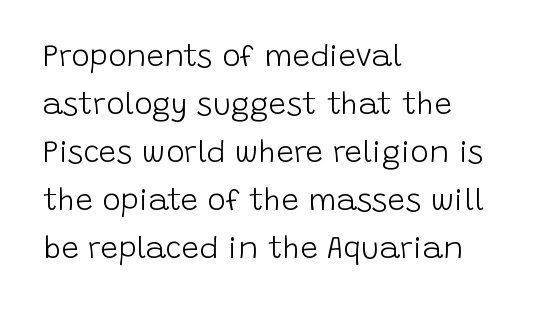
The image shows 31 px light sans-serif type, upright; set left-aligned, normal line spacing (1.55x), normal letter spacing, not underlined; low stroke contrast and a large x-height.
